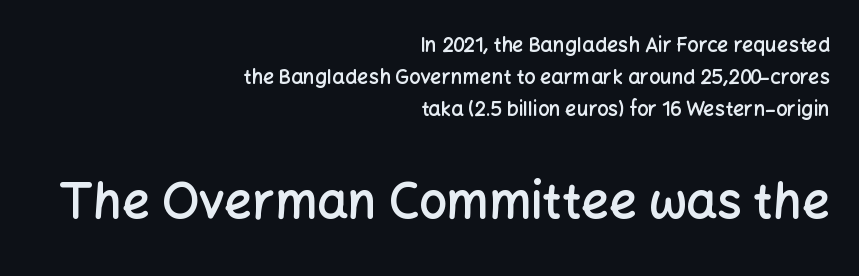
The image shows 49 px semibold sans-serif type, upright; set right-aligned, normal line spacing (1.6x), normal letter spacing, not underlined; the second (bottom) block is 2.45x larger; low stroke contrast and a medium x-height.
